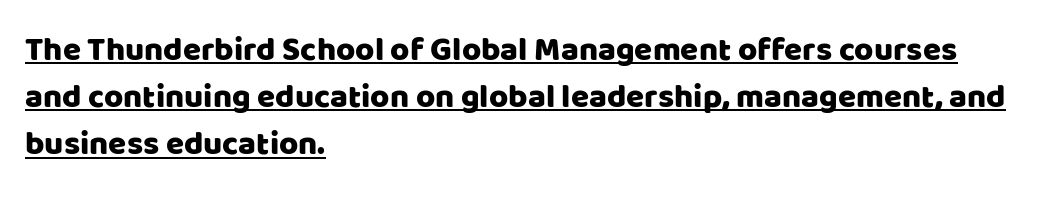
The image shows 33 px sans-serif type, upright; set left-aligned, normal line spacing (1.43x), normal letter spacing, underlined; low stroke contrast and a large x-height.
